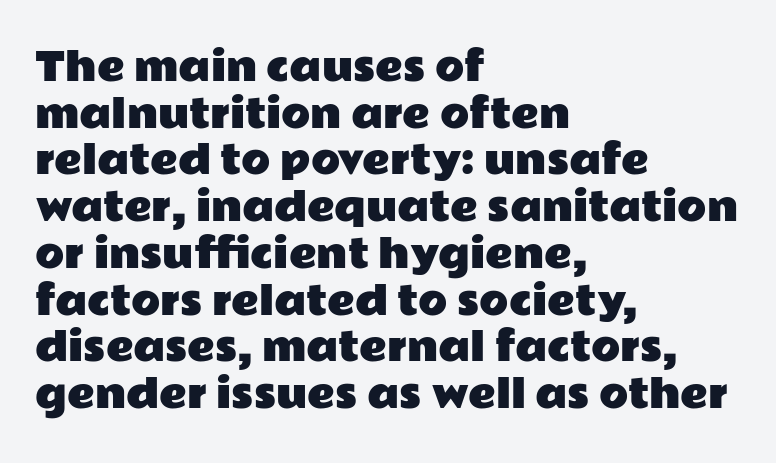
{"serif": "no", "italic": "no", "width": "wide", "stroke_contrast": "low", "x_height": "medium", "monospaced": "no", "underline": "no", "align": "left", "line_spacing_ratio": 1.23, "letter_spacing": "normal", "letter_spacing_em": 0.0, "glyph_px": 38}
